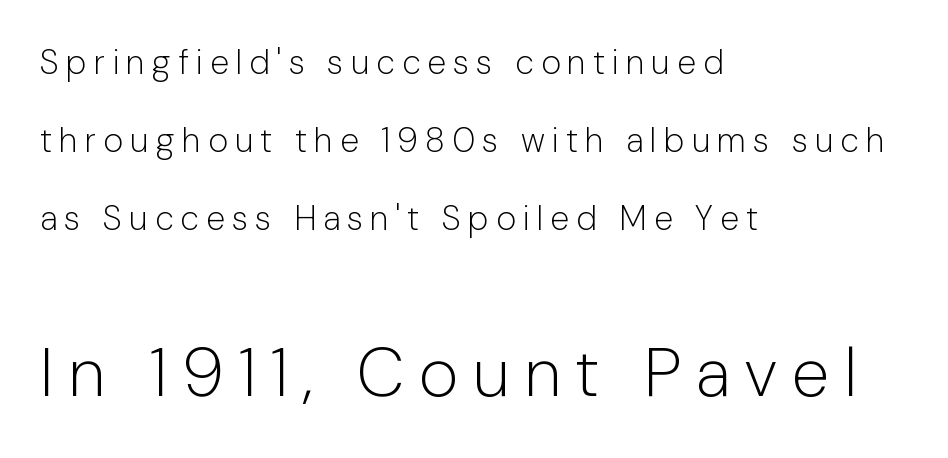
{"serif": "no", "italic": "no", "bold": "no", "weight": "light", "width": "normal", "stroke_contrast": "low", "x_height": "medium", "monospaced": "no", "underline": "no", "align": "left", "line_spacing": "loose", "line_spacing_ratio": 2.29, "letter_spacing": "wide", "letter_spacing_em": 0.21, "larger_block": "second", "size_ratio": 2.0, "glyph_px": 68}
